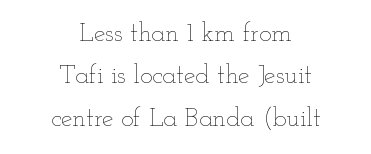
Nothing heavy about these letters — not bold at all. Every row of glyphs is offset so its center matches the block's center. The letters sit at their default tracking, neither squeezed nor spread. In terms of posture, this sample is upright. Underlining? Definitely not there. The leading is moderate, giving the passage an even texture.
